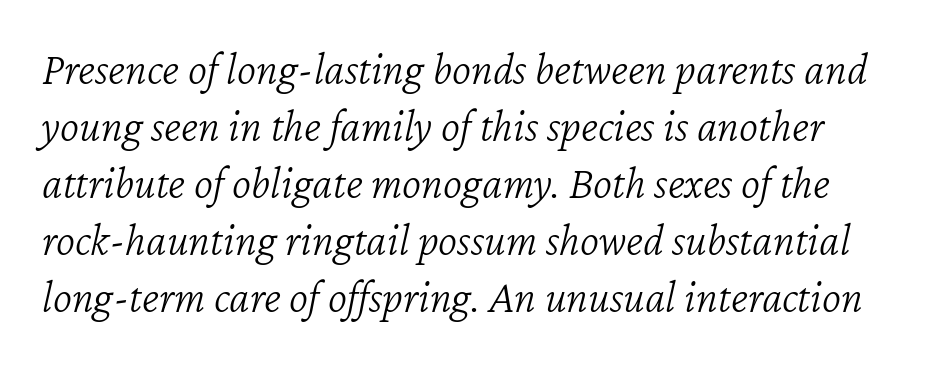
{"italic": "yes", "lean": "right", "slant_degrees": 12, "bold": "no", "weight": "light", "width": "normal", "stroke_contrast": "low", "x_height": "medium", "monospaced": "no", "underline": "no", "line_spacing_ratio": 1.24, "letter_spacing": "normal", "letter_spacing_em": 0.0, "glyph_px": 46}
